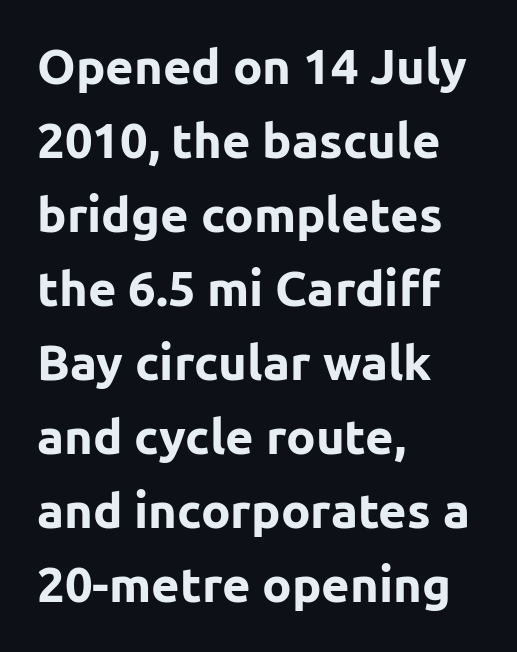
{"serif": "no", "italic": "no", "bold": "yes", "weight": "bold", "width": "normal", "stroke_contrast": "low", "x_height": "medium", "monospaced": "no", "underline": "no", "align": "left", "line_spacing": "normal", "line_spacing_ratio": 1.51, "letter_spacing": "normal", "letter_spacing_em": 0.0, "glyph_px": 49}
